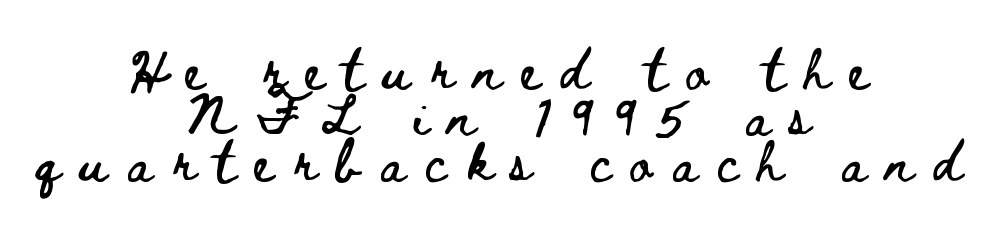
One glance says dense: line gaps are narrower than usual. Spacing verdict: proportional, widths tailored to each character. Check under the words: just untouched page. Inter-character spacing is expanded well beyond the font's built-in metrics.
